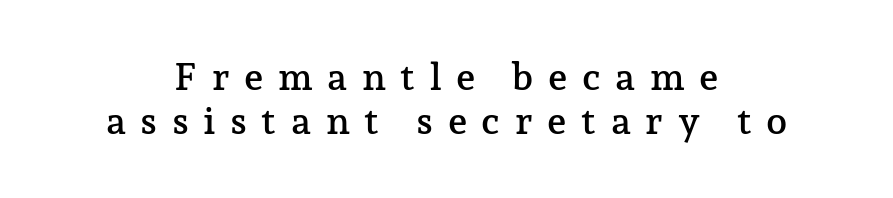
{"serif": "yes", "italic": "no", "width": "normal", "stroke_contrast": "low", "x_height": "medium", "monospaced": "no", "underline": "no", "align": "center", "line_spacing_ratio": 1.16, "letter_spacing": "wide", "letter_spacing_em": 0.38, "glyph_px": 38}
